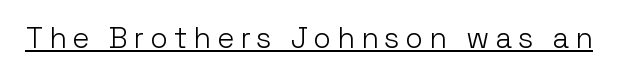
Q: Is the text bold? A: No.
Q: Is the text italic (slanted)? A: No, it is upright.
Q: Is the typeface a serif or a sans-serif typeface? A: Sans-serif.
Q: Is the text underlined? A: Yes.
Q: Is the spacing between letters normal or unusually wide? A: Unusually wide.
Q: Width (condensed, normal, or wide)? A: Normal.
Q: Stroke contrast? A: Low.
Q: x-height? A: Medium.
Q: Monospaced? A: No.
